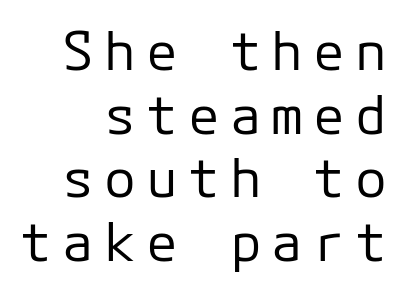
{"serif": "no", "italic": "no", "bold": "no", "weight": "regular", "width": "normal", "stroke_contrast": "low", "x_height": "medium", "underline": "no", "line_spacing_ratio": 1.2, "glyph_px": 53}
